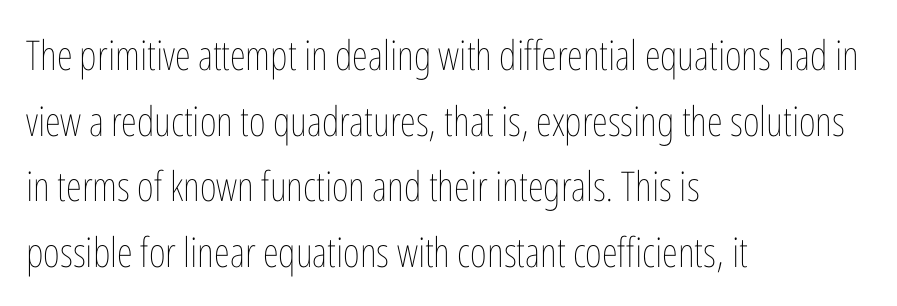
{"italic": "no", "bold": "no", "weight": "thin", "width": "condensed", "stroke_contrast": "low", "x_height": "medium", "monospaced": "no", "underline": "no", "align": "left", "line_spacing": "normal", "line_spacing_ratio": 1.6, "letter_spacing": "normal", "letter_spacing_em": 0.0, "glyph_px": 41}
